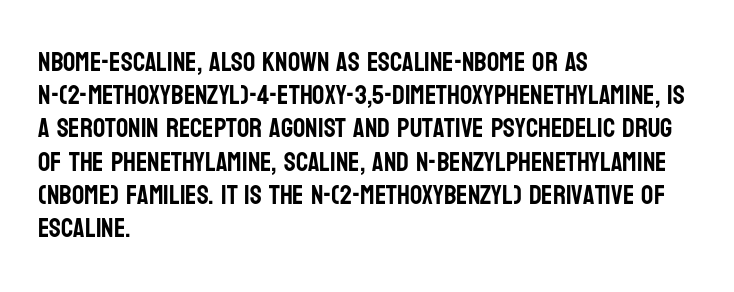
The image shows 27 px text type, upright; set left-aligned, line spacing 1.23x, normal letter spacing, not underlined.
